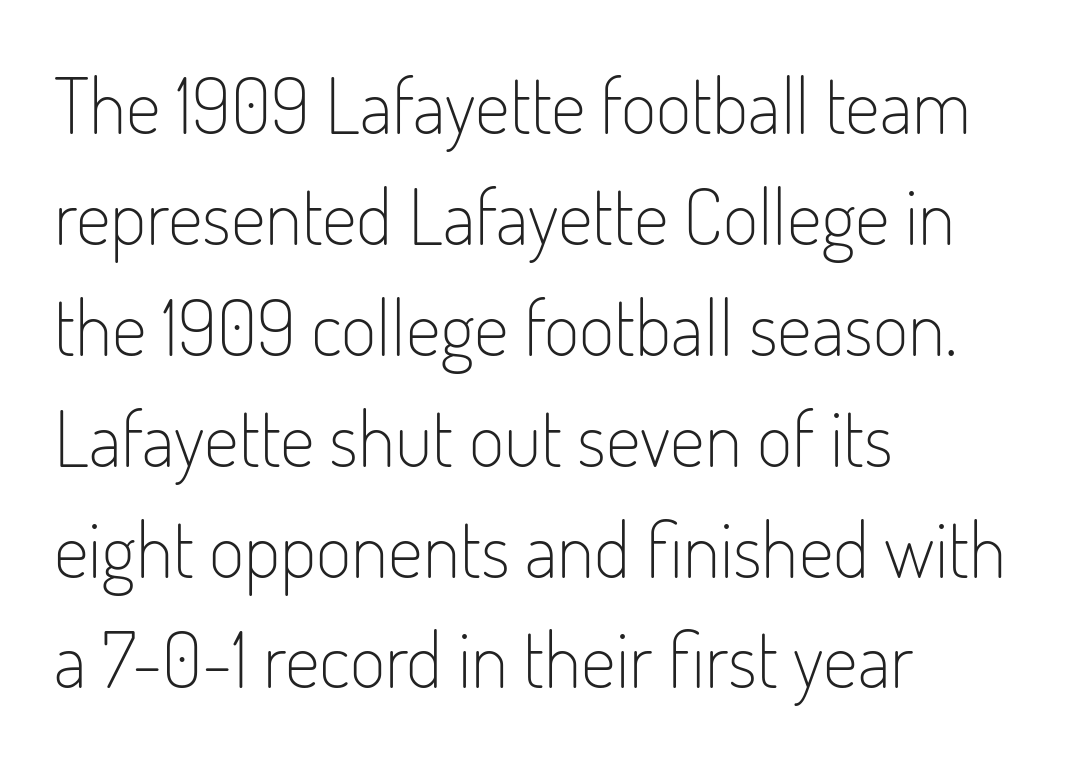
Q: Is the text bold? A: No.
Q: Is the text italic (slanted)? A: No, it is upright.
Q: Is the typeface a serif or a sans-serif typeface? A: Sans-serif.
Q: Is the text underlined? A: No.
Q: How is the paragraph aligned? A: Left-aligned.
Q: Is the spacing between letters normal or unusually wide? A: Normal.
Q: Is the spacing between lines tight, normal or loose? A: Normal.
Q: Width (condensed, normal, or wide)? A: Condensed.
Q: Stroke contrast? A: Low.
Q: x-height? A: Small.
Q: Monospaced? A: No.
